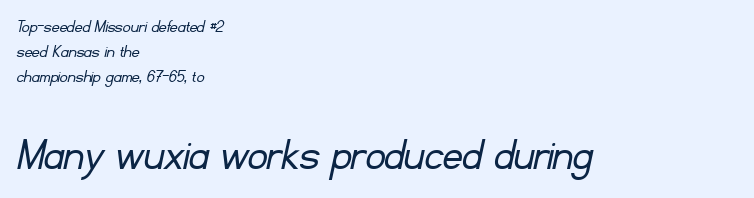
{"serif": "no", "bold": "no", "weight": "light", "width": "normal", "stroke_contrast": "low", "x_height": "small", "monospaced": "no", "underline": "no", "align": "left", "line_spacing": "normal", "line_spacing_ratio": 1.31, "letter_spacing": "normal", "letter_spacing_em": 0.0, "larger_block": "second", "size_ratio": 2.53, "glyph_px": 48}
